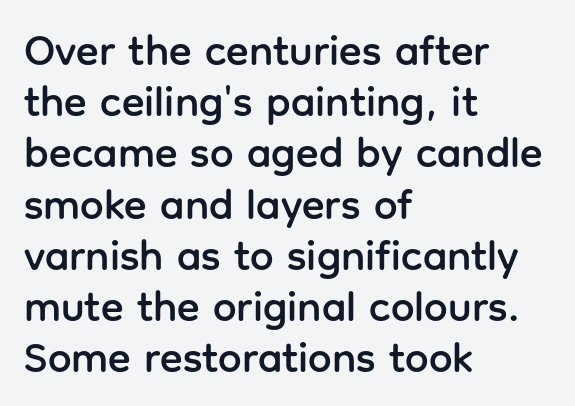
The image shows 42 px sans-serif type, upright; set left-aligned, line spacing 1.22x, normal letter spacing, not underlined; low stroke contrast and a medium x-height.
